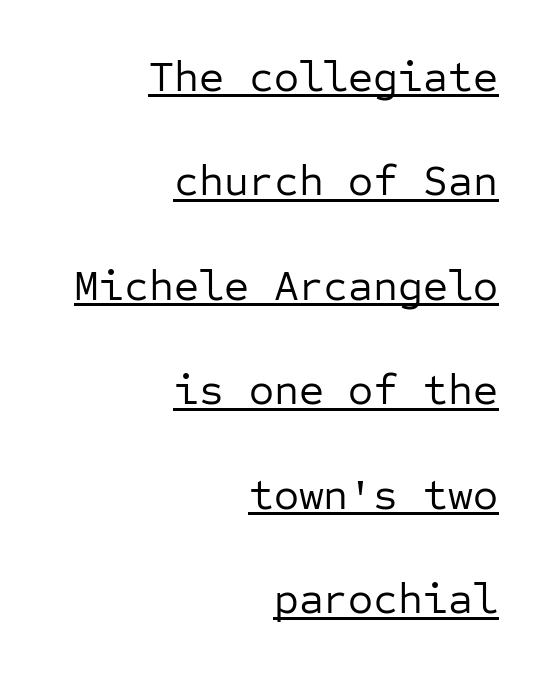
The image shows 43 px regular-weight sans-serif type, upright, monospaced; set right-aligned, loose line spacing (2.43x), normal letter spacing, underlined; low stroke contrast and a medium x-height.
